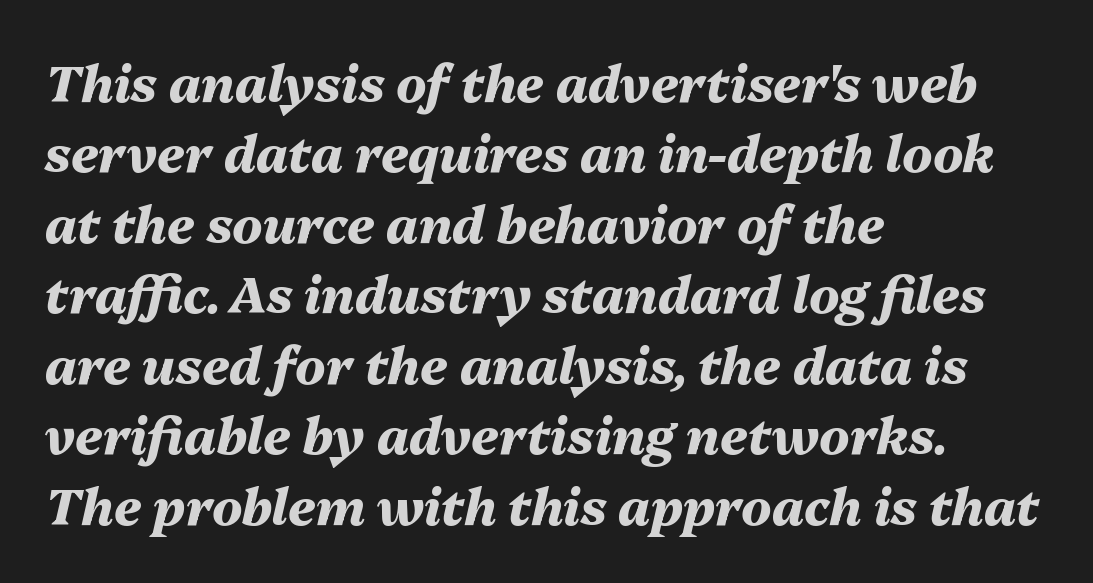
Q: Is the text bold? A: Yes.
Q: Is the text italic (slanted)? A: Yes, it leans right by about 13 degrees.
Q: Is the text underlined? A: No.
Q: How is the paragraph aligned? A: Left-aligned.
Q: Is the spacing between letters normal or unusually wide? A: Normal.
Q: Is the spacing between lines tight, normal or loose? A: Normal.
Q: Width (condensed, normal, or wide)? A: Normal.
Q: Stroke contrast? A: Medium.
Q: x-height? A: Medium.
Q: Monospaced? A: No.
